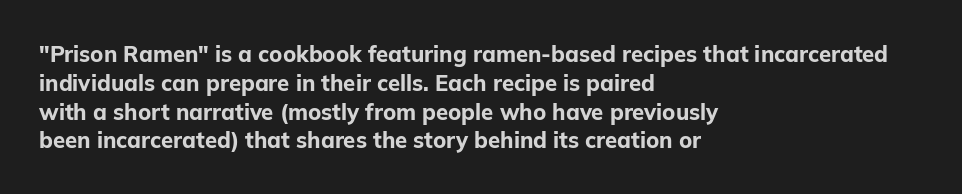
Q: Is the text bold? A: Yes.
Q: Is the text italic (slanted)? A: No, it is upright.
Q: Is the text underlined? A: No.
Q: How is the paragraph aligned? A: Left-aligned.
Q: Is the spacing between letters normal or unusually wide? A: Normal.
Q: Is the spacing between lines tight, normal or loose? A: Normal.
